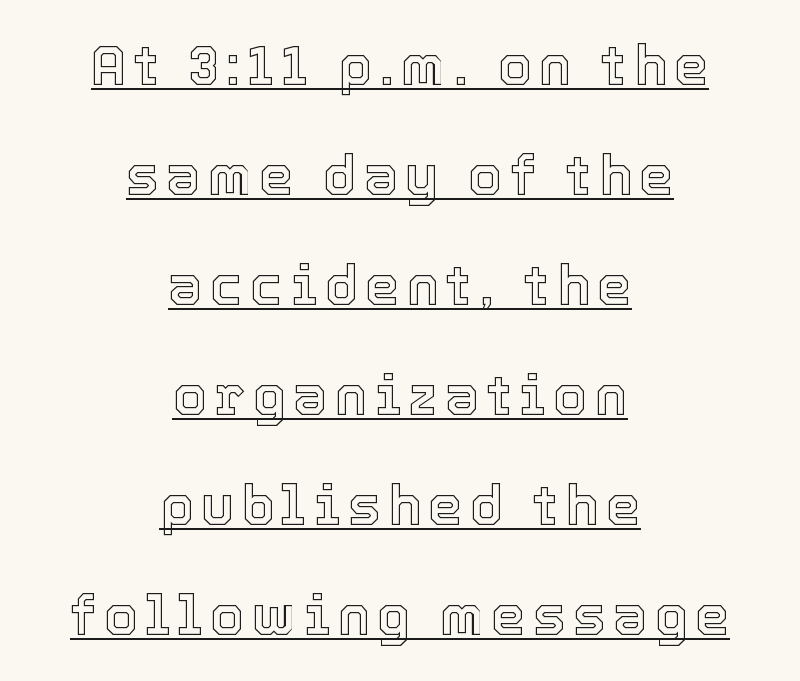
{"italic": "no", "width": "normal", "x_height": "medium", "monospaced": "no", "underline": "yes", "align": "center", "line_spacing": "loose", "line_spacing_ratio": 2.0, "glyph_px": 55}
